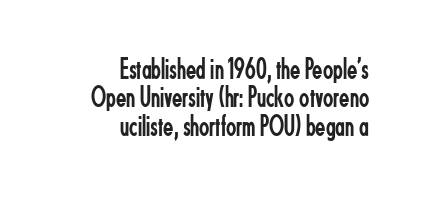
Here the designer chose a conventional face with non-uniform glyph widths. Bold? No — there's no thickening of the strokes. Nope, no serifs anywhere on these letters. This is roman type, the default non-slanted kind.
